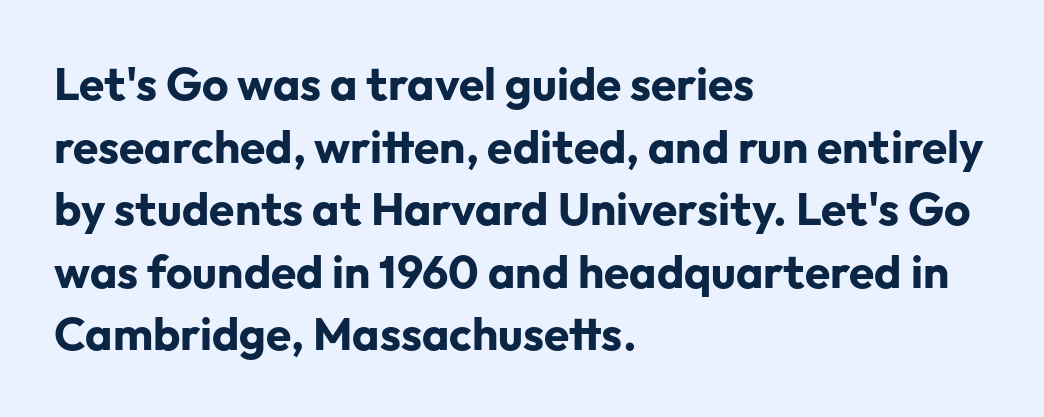
The image shows 46 px bold sans-serif type, upright; set left-aligned, normal line spacing (1.36x), normal letter spacing, not underlined; low stroke contrast and a medium x-height.
